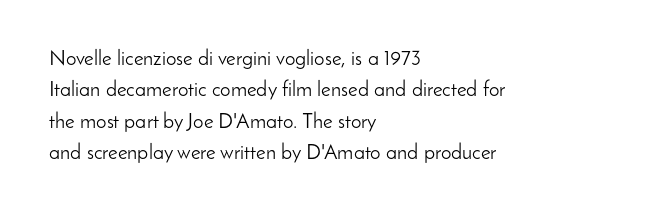
The image shows 21 px text type, upright; set left-aligned, normal line spacing (1.49x), normal letter spacing, not underlined.
